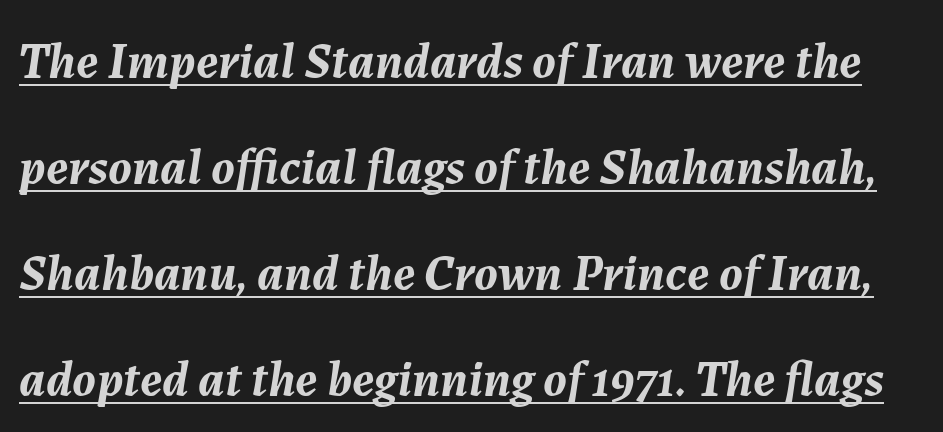
Q: Is the text bold? A: Yes.
Q: Is the text italic (slanted)? A: Yes, it leans right by about 7 degrees.
Q: Is the text underlined? A: Yes.
Q: Is the spacing between letters normal or unusually wide? A: Normal.
Q: Is the spacing between lines tight, normal or loose? A: Loose.
Q: Width (condensed, normal, or wide)? A: Normal.
Q: Stroke contrast? A: Medium.
Q: x-height? A: Medium.
Q: Monospaced? A: No.
